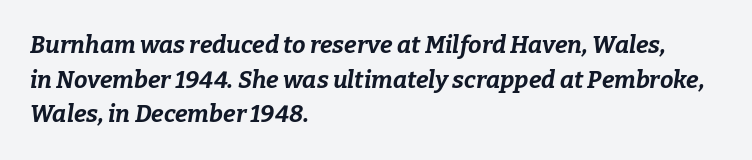
One-word summary of the alignment: left. The glyphs look as if they've been sheared to an angle. A dark, heavy texture on the line: the type is bold. The zone under the glyphs is completely vacant. A typesetter would call this zero additional tracking.
